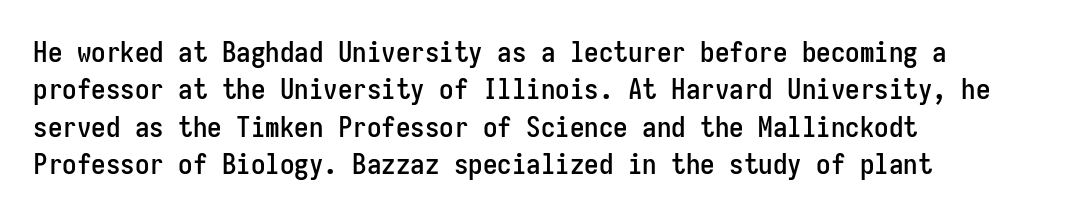
Q: Is the text italic (slanted)? A: No, it is upright.
Q: Is the typeface a serif or a sans-serif typeface? A: Sans-serif.
Q: Is the text underlined? A: No.
Q: How is the paragraph aligned? A: Left-aligned.
Q: Is the spacing between letters normal or unusually wide? A: Normal.
Q: Is the spacing between lines tight, normal or loose? A: Normal.
Q: Width (condensed, normal, or wide)? A: Condensed.
Q: Stroke contrast? A: Low.
Q: x-height? A: Medium.
Q: Monospaced? A: Yes.
